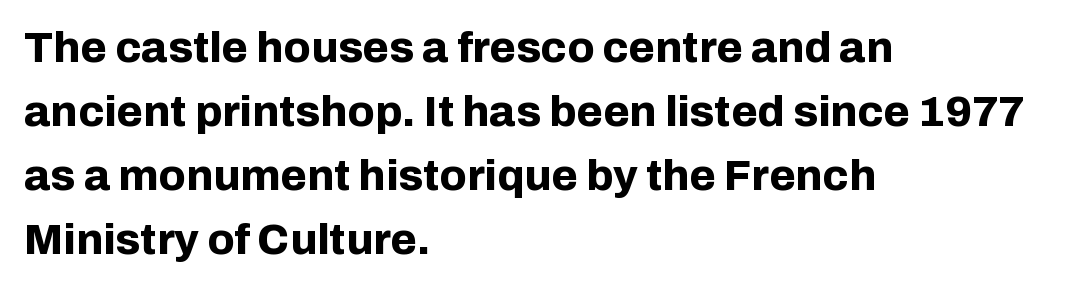
{"serif": "no", "italic": "no", "bold": "yes", "weight": "bold", "width": "normal", "stroke_contrast": "low", "x_height": "medium", "monospaced": "no", "underline": "no", "align": "left", "line_spacing": "normal", "line_spacing_ratio": 1.49, "letter_spacing": "normal", "letter_spacing_em": 0.0, "glyph_px": 43}
